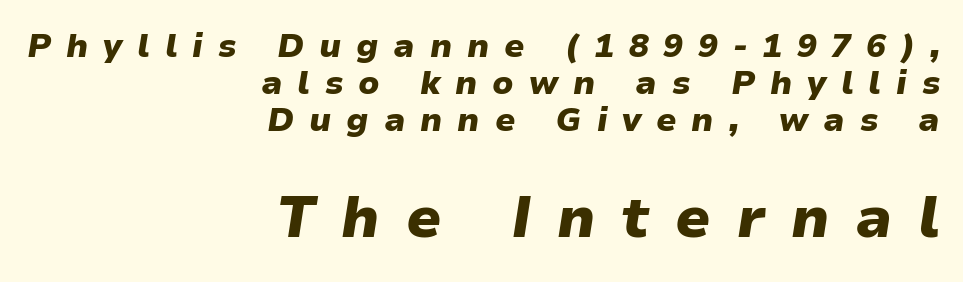
The image shows 57 px heavy type, italic (leaning right); set right-aligned, tight line spacing (1.12x), unusually wide letter spacing (+0.45 em), not underlined; the second (bottom) block is 1.73x larger; low stroke contrast and a medium x-height.
